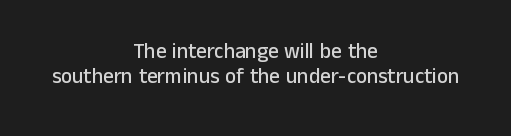
How are the letters spaced? Ordinarily, with no added tracking. The paragraph shown floats in the horizontal middle. Beneath every word, the page is bare. Characters remain perfectly vertical along every line.
